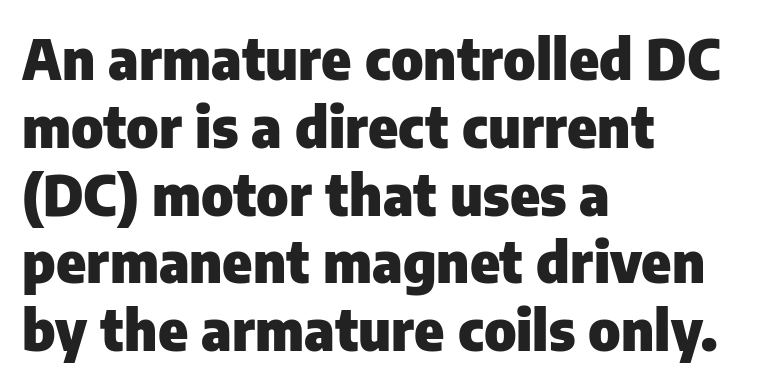
Does extra space separate the letters? No, they use regular spacing. Each row of text sits above clean, open space. Does the copy run flush right? No — it runs flush left. A typesetter would label this face a sans. Quick note: not italic, upright.
